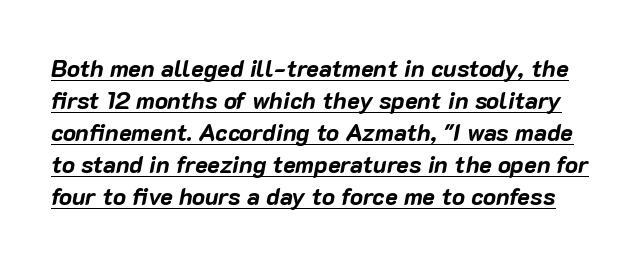
The image shows 24 px bold type, italic (leaning right); set normal line spacing (1.33x), normal letter spacing, underlined.
